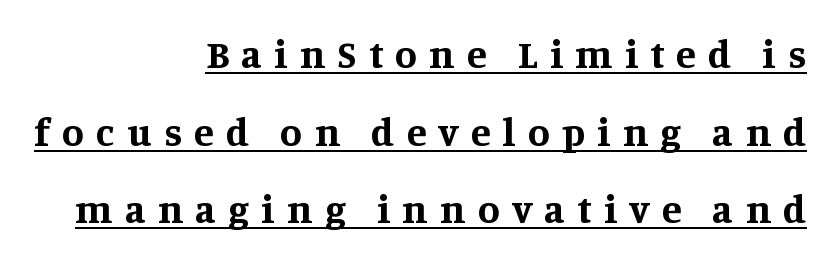
Q: Is the text bold? A: Yes.
Q: Is the text italic (slanted)? A: No, it is upright.
Q: Is the typeface a serif or a sans-serif typeface? A: Serif.
Q: Is the text underlined? A: Yes.
Q: How is the paragraph aligned? A: Right-aligned.
Q: Is the spacing between letters normal or unusually wide? A: Unusually wide.
Q: Is the spacing between lines tight, normal or loose? A: Loose.
Q: Width (condensed, normal, or wide)? A: Normal.
Q: Stroke contrast? A: Medium.
Q: x-height? A: Large.
Q: Monospaced? A: No.
